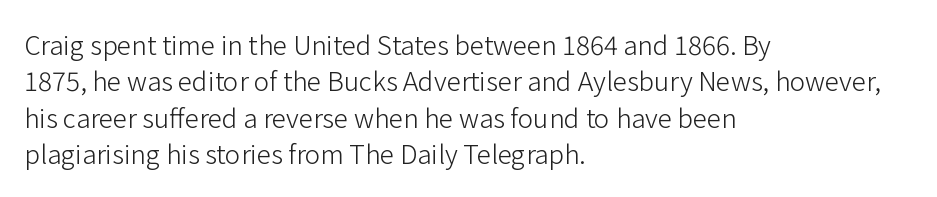
Short and long lines alike share a common starting point at left. The typeface has the unassuming heft of standard copy or less. Is the letter spacing exaggerated? No — it looks like the ordinary default. Has an underline been added? It has not. Posture: vertical.
